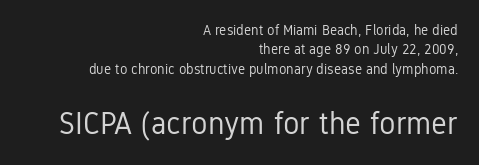
The image shows 31 px regular-weight, condensed sans-serif type, upright; set right-aligned, normal line spacing (1.39x), normal letter spacing, not underlined; the second (bottom) block is 2.21x larger; low stroke contrast and a medium x-height.
